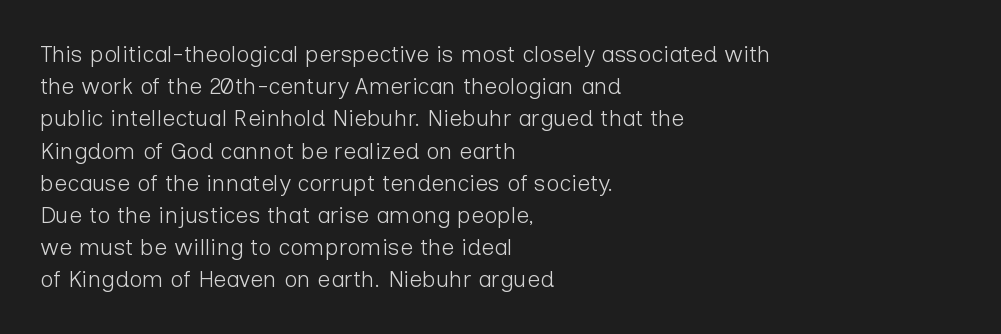
{"italic": "no", "bold": "no", "underline": "no", "align": "left", "line_spacing": "normal", "line_spacing_ratio": 1.4, "letter_spacing": "normal", "letter_spacing_em": 0.0, "glyph_px": 23}
